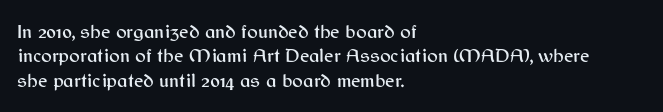
{"italic": "no", "underline": "no", "align": "left", "line_spacing_ratio": 1.22, "letter_spacing": "normal", "letter_spacing_em": 0.0, "glyph_px": 20}
